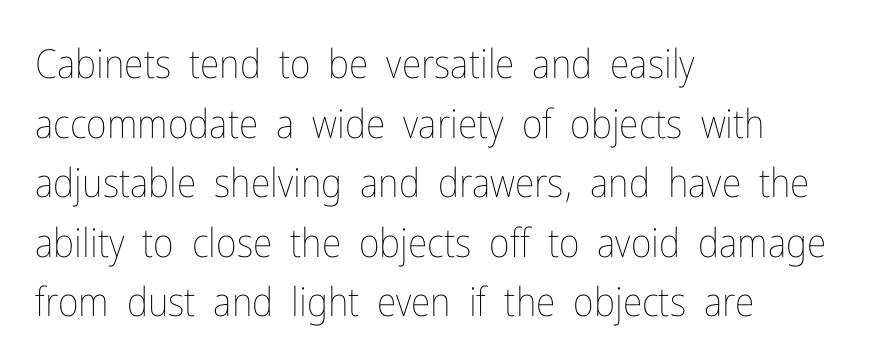
Q: Is the text bold? A: No.
Q: Is the text italic (slanted)? A: No, it is upright.
Q: Is the text underlined? A: No.
Q: How is the paragraph aligned? A: Left-aligned.
Q: Is the spacing between letters normal or unusually wide? A: Normal.
Q: Is the spacing between lines tight, normal or loose? A: Normal.
Q: Width (condensed, normal, or wide)? A: Condensed.
Q: Stroke contrast? A: Low.
Q: x-height? A: Medium.
Q: Monospaced? A: No.
